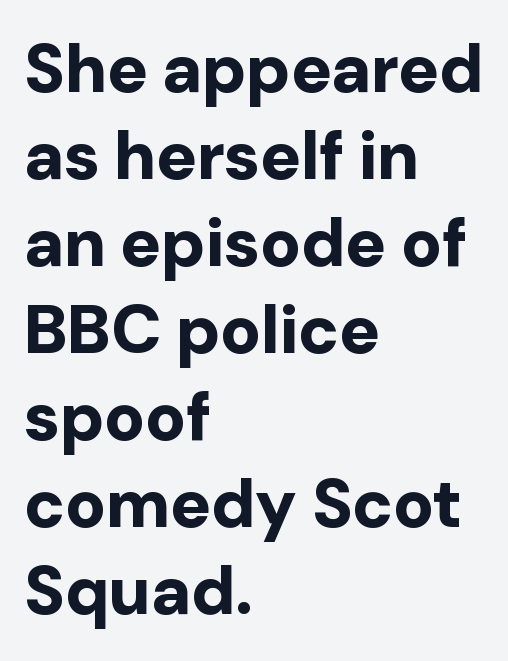
{"serif": "no", "italic": "no", "bold": "yes", "weight": "bold", "width": "normal", "stroke_contrast": "low", "x_height": "medium", "monospaced": "no", "underline": "no", "align": "left", "line_spacing": "normal", "line_spacing_ratio": 1.28, "letter_spacing": "normal", "letter_spacing_em": 0.0, "glyph_px": 68}
